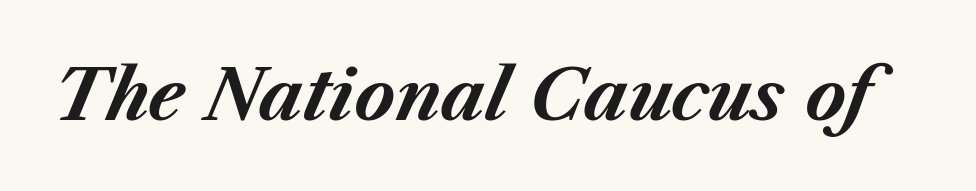
Heavy-handed strokes throughout: this text is bold. Look at the tracking — it's just the regular setting, nothing added. The passage shown is typed in a proportional face where columns would drift. Italic? Definitely — the glyphs are oblique. Beneath every word, the page is bare.
